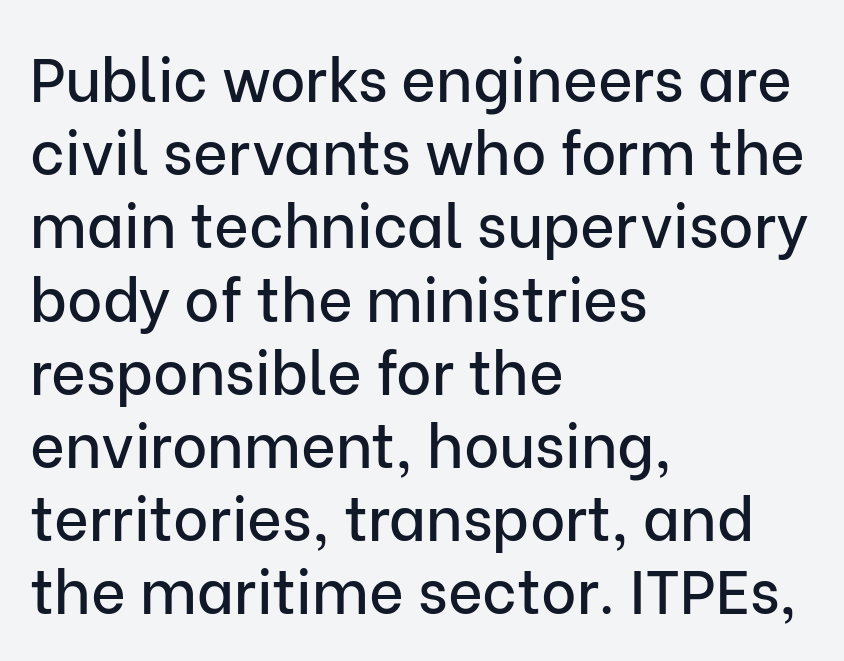
Q: Is the text italic (slanted)? A: No, it is upright.
Q: Is the typeface a serif or a sans-serif typeface? A: Sans-serif.
Q: Is the text underlined? A: No.
Q: How is the paragraph aligned? A: Left-aligned.
Q: Is the spacing between letters normal or unusually wide? A: Normal.
Q: Width (condensed, normal, or wide)? A: Normal.
Q: Stroke contrast? A: Low.
Q: x-height? A: Medium.
Q: Monospaced? A: No.
